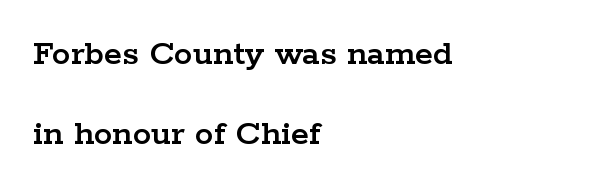
{"serif": "yes", "italic": "no", "width": "wide", "stroke_contrast": "low", "x_height": "medium", "monospaced": "no", "underline": "no", "align": "left", "line_spacing": "loose", "line_spacing_ratio": 2.15, "letter_spacing": "normal", "letter_spacing_em": 0.0, "glyph_px": 37}
